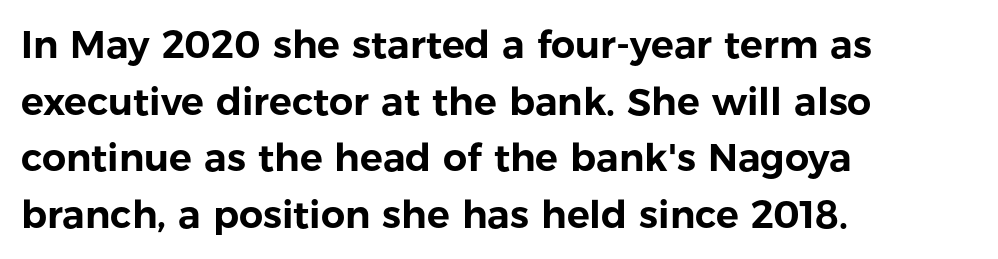
Inter-character spacing is left at the font's built-in metrics. The designer went with a sans here, leaving each stem footless. Is the block centered? No — it sits flush against the left margin. Italic: no, the glyphs are upright roman.
